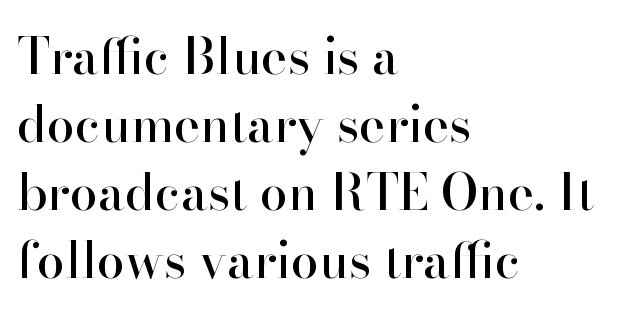
{"serif": "yes", "italic": "no", "width": "normal", "stroke_contrast": "high", "x_height": "small", "monospaced": "no", "underline": "no", "align": "left", "line_spacing": "normal", "line_spacing_ratio": 1.36, "letter_spacing": "normal", "letter_spacing_em": 0.0, "glyph_px": 50}
